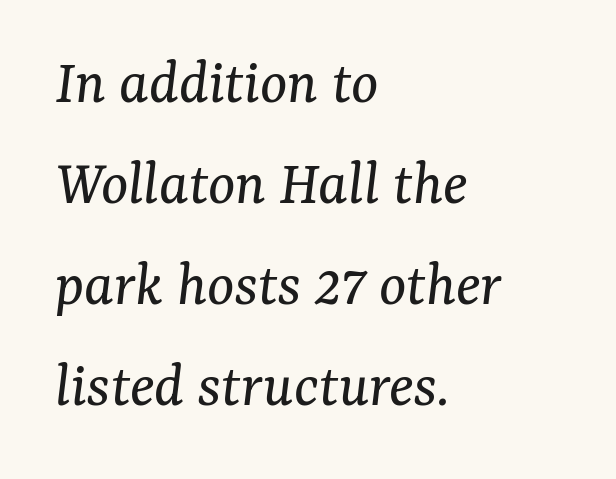
Q: Is the text bold? A: No.
Q: Is the text italic (slanted)? A: Yes, it leans right by about 7 degrees.
Q: Is the typeface a serif or a sans-serif typeface? A: Serif.
Q: Is the text underlined? A: No.
Q: How is the paragraph aligned? A: Left-aligned.
Q: Is the spacing between letters normal or unusually wide? A: Normal.
Q: Is the spacing between lines tight, normal or loose? A: Normal.
Q: Width (condensed, normal, or wide)? A: Normal.
Q: Stroke contrast? A: Medium.
Q: x-height? A: Medium.
Q: Monospaced? A: No.
